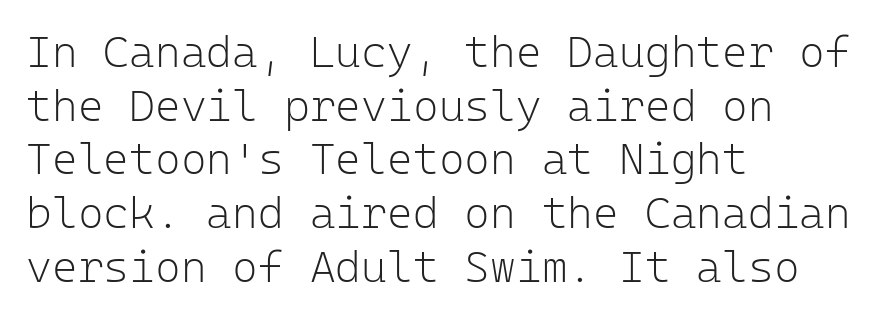
The image shows 44 px light sans-serif type, upright, monospaced; set left-aligned, line spacing 1.22x, normal letter spacing, not underlined; low stroke contrast and a medium x-height.
